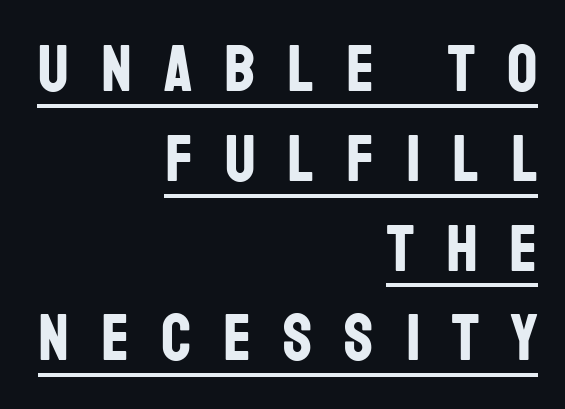
Stroke thickness is high; the sample reads as a true bold. There is plenty of visible air inserted between adjacent glyphs. This is the regular roman posture of the typeface. The face used here is proportionally spaced, like ordinary book or web type. What decoration does the sample have? An underline. The passage shown is typeset with a sans-serif family.
